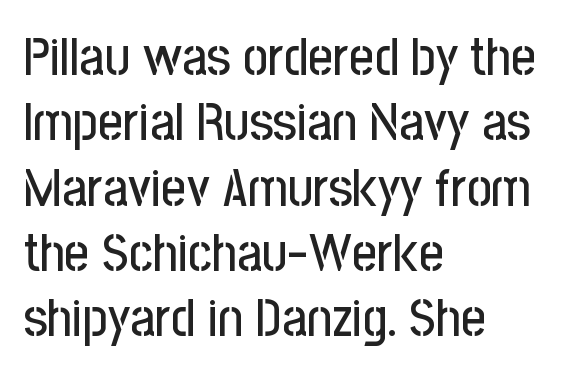
The image shows 54 px condensed sans-serif type, upright; set left-aligned, line spacing 1.21x, normal letter spacing, not underlined; low stroke contrast and a medium x-height.
